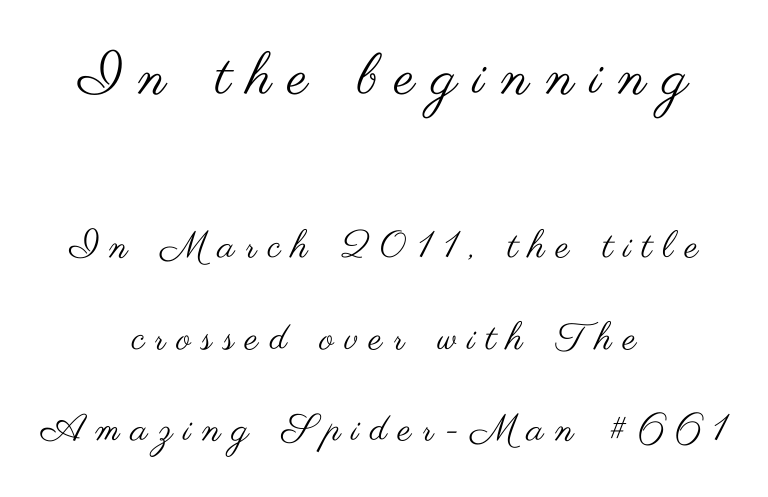
Q: Is the text bold? A: No.
Q: Is the text italic (slanted)? A: Yes.
Q: Is the typeface a serif or a sans-serif typeface? A: Sans-serif.
Q: Is the text underlined? A: No.
Q: How is the paragraph aligned? A: Centered.
Q: Is the spacing between letters normal or unusually wide? A: Unusually wide.
Q: Is the spacing between lines tight, normal or loose? A: Loose.
Q: Which block of text is set in a larger size, the first (top) or the second (bottom)? A: The first (top) one.
Q: Width (condensed, normal, or wide)? A: Wide.
Q: Stroke contrast? A: Medium.
Q: x-height? A: Small.
Q: Monospaced? A: No.
